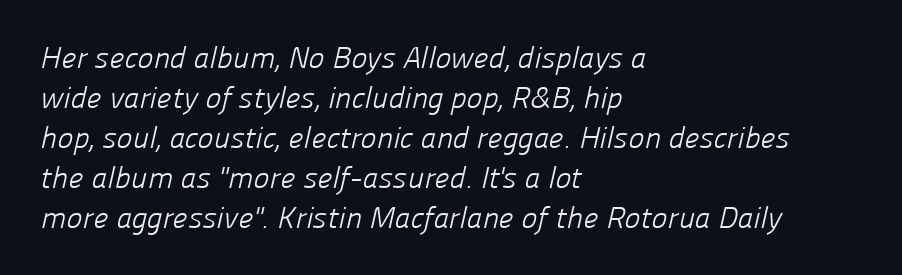
Q: Is the text bold? A: No.
Q: Is the typeface a serif or a sans-serif typeface? A: Sans-serif.
Q: Is the text underlined? A: No.
Q: How is the paragraph aligned? A: Left-aligned.
Q: Is the spacing between letters normal or unusually wide? A: Normal.
Q: Is the spacing between lines tight, normal or loose? A: Normal.
Q: Width (condensed, normal, or wide)? A: Normal.
Q: Stroke contrast? A: Low.
Q: x-height? A: Medium.
Q: Monospaced? A: No.
